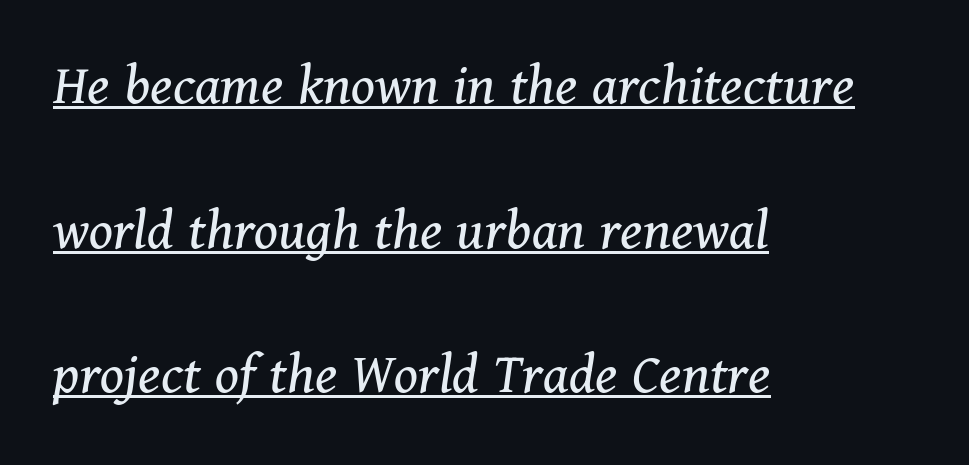
Posture: slanted. Horizontally, the lines are justified to the leading edge only. How would I describe the line gaps? Wide and relaxed. The tracking reads as untouched default to a designer's eye.
